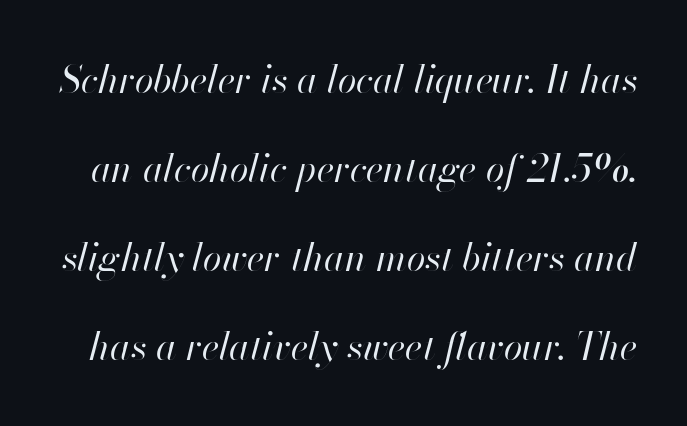
The image shows 38 px regular-weight type, italic (leaning right); set loose line spacing (2.34x), normal letter spacing, not underlined; high stroke contrast and a small x-height.
